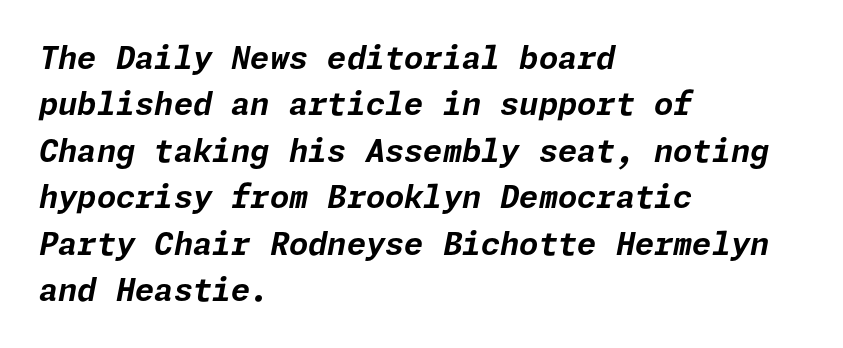
Q: Is the text bold? A: Yes.
Q: Is the text italic (slanted)? A: Yes, it leans right by about 11 degrees.
Q: Is the text underlined? A: No.
Q: How is the paragraph aligned? A: Left-aligned.
Q: Is the spacing between letters normal or unusually wide? A: Normal.
Q: Is the spacing between lines tight, normal or loose? A: Normal.
Q: Width (condensed, normal, or wide)? A: Normal.
Q: Stroke contrast? A: Low.
Q: x-height? A: Medium.
